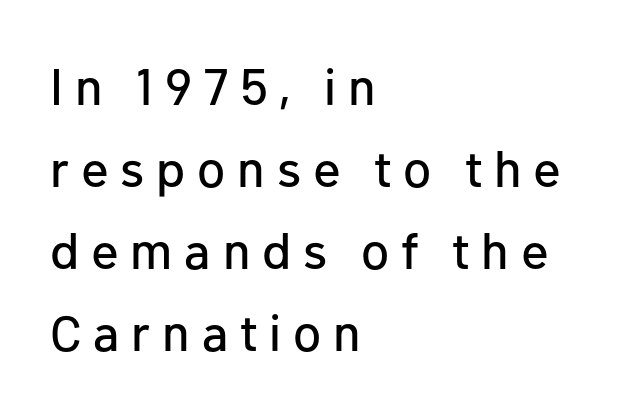
The image shows 51 px sans-serif type, upright; set left-aligned, normal line spacing (1.61x), unusually wide letter spacing (+0.23 em), not underlined; low stroke contrast and a medium x-height.
